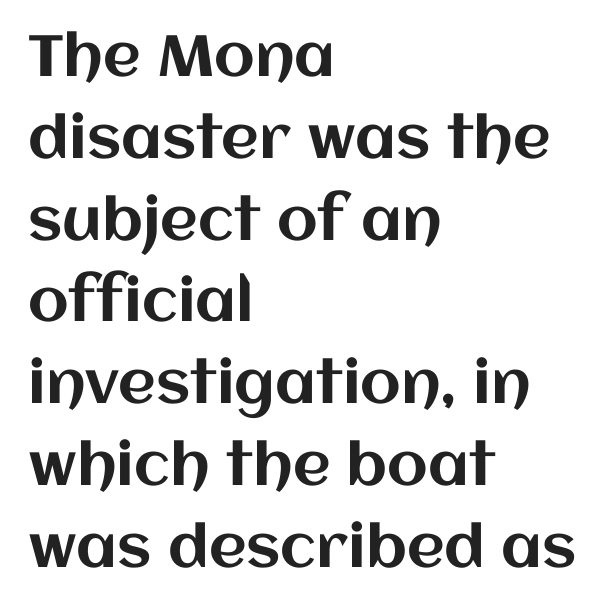
{"italic": "no", "width": "normal", "stroke_contrast": "medium", "x_height": "large", "monospaced": "no", "underline": "no", "align": "left", "line_spacing": "normal", "line_spacing_ratio": 1.41, "letter_spacing": "normal", "letter_spacing_em": 0.0, "glyph_px": 58}
